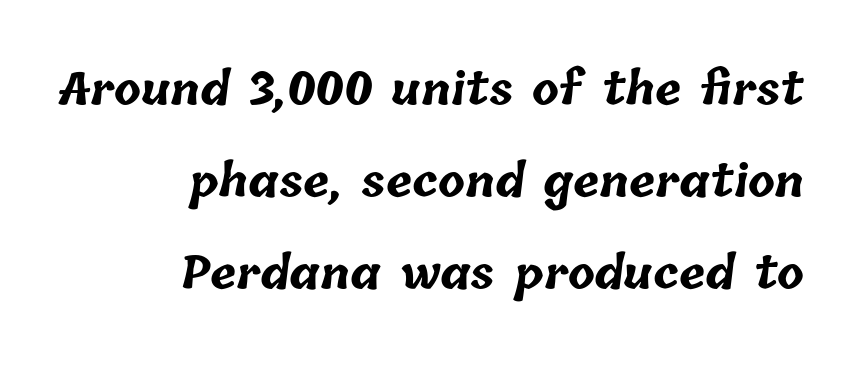
{"bold": "yes", "weight": "bold", "width": "normal", "stroke_contrast": "low", "x_height": "medium", "monospaced": "no", "underline": "no", "align": "right", "line_spacing": "loose", "line_spacing_ratio": 2.09, "letter_spacing": "normal", "letter_spacing_em": 0.0, "glyph_px": 44}
